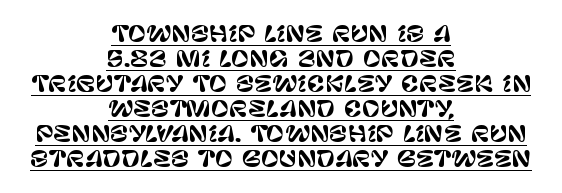
The image shows 22 px text type; set centered, tight line spacing (1.14x), normal letter spacing, underlined.
